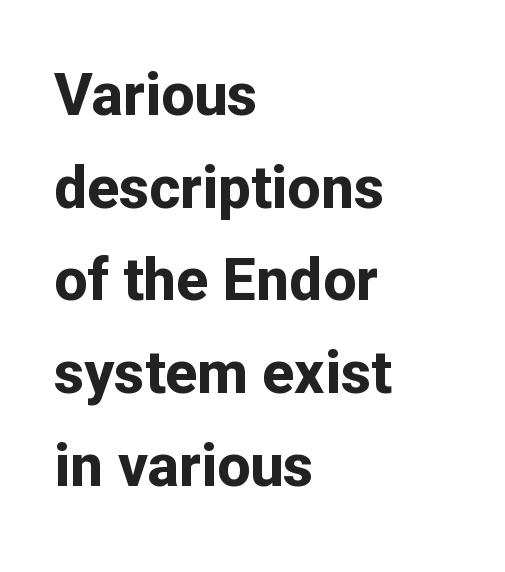
The image shows 59 px bold sans-serif type, upright; set left-aligned, normal line spacing (1.57x), normal letter spacing, not underlined; low stroke contrast and a medium x-height.
